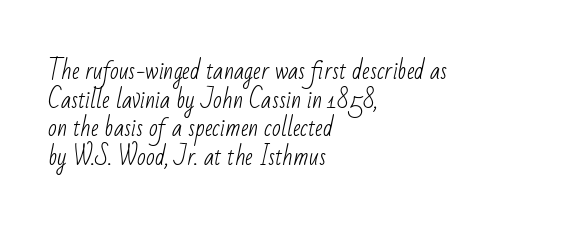
Every row of glyphs begins at an identical x-position on the left. Words appear dense and cohesive because spacing is normal. Decoration check: the copy has no underline. The strokes are not fattened; the text isn't bold.
